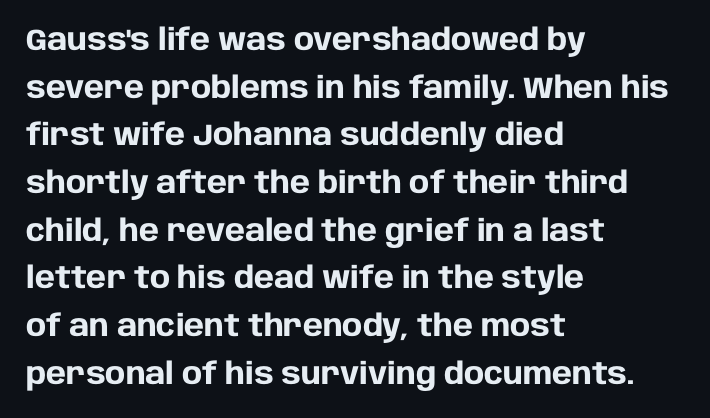
Q: Is the text bold? A: Yes.
Q: Is the text italic (slanted)? A: No, it is upright.
Q: Is the typeface a serif or a sans-serif typeface? A: Sans-serif.
Q: Is the text underlined? A: No.
Q: How is the paragraph aligned? A: Left-aligned.
Q: Is the spacing between letters normal or unusually wide? A: Normal.
Q: Is the spacing between lines tight, normal or loose? A: Normal.
Q: Width (condensed, normal, or wide)? A: Normal.
Q: Stroke contrast? A: Low.
Q: x-height? A: Large.
Q: Monospaced? A: No.
